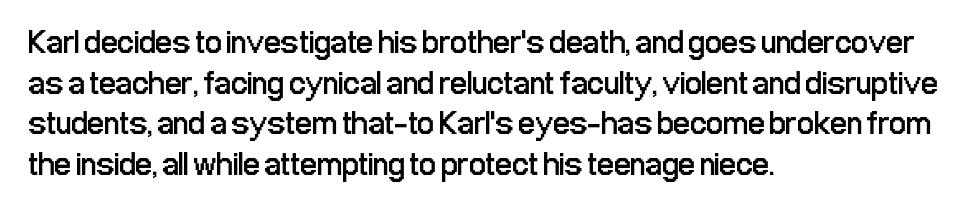
The image shows 33 px regular-weight, condensed sans-serif type, upright; set left-aligned, line spacing 1.23x, normal letter spacing, not underlined; low stroke contrast and a medium x-height.
